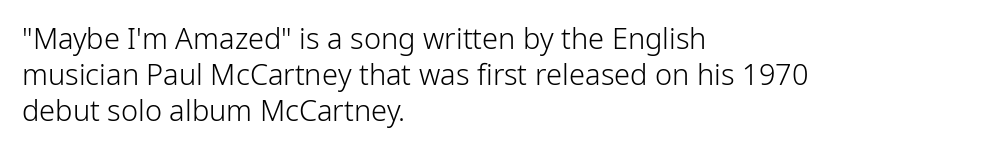
{"serif": "no", "italic": "no", "bold": "no", "weight": "light", "width": "normal", "stroke_contrast": "low", "x_height": "medium", "monospaced": "no", "underline": "no", "align": "left", "line_spacing": "normal", "line_spacing_ratio": 1.25, "letter_spacing": "normal", "letter_spacing_em": 0.0, "glyph_px": 29}
